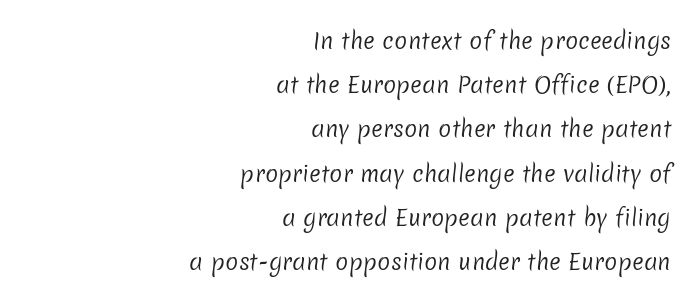
If you drew a ruler down the right edge, every line would touch it. Decoration check: the copy has no underline. The cut favours lightness, reaching ordinary text weight at its darkest. Does the leading feel generous? Absolutely, it's lavish.
